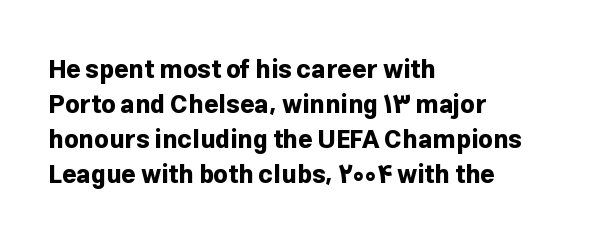
Nope, not italic — everything's standing straight. Regular leading. Teacher's note: observe the even left margin — that is flush-left alignment. The space beneath each line is pristine and unruled. Glyph-to-glyph distance matches everyday printed text.
